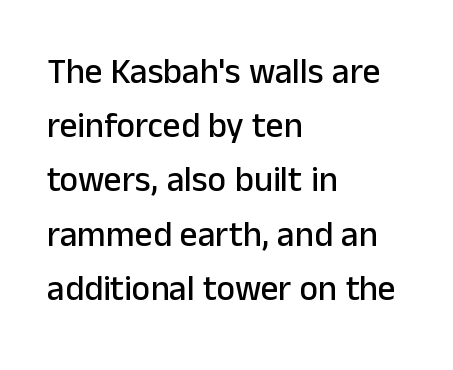
What's the leading like? Ordinary, nothing unusual. In terms of letterspacing, this is plain default setting. Is this a fixed-width face? No — the glyphs have proportional, varying widths. In CSS terms this would be text-align: left. A clean baseline with only descenders dipping below it. Check where the strokes stop: nothing finishes them off — pure sans.
